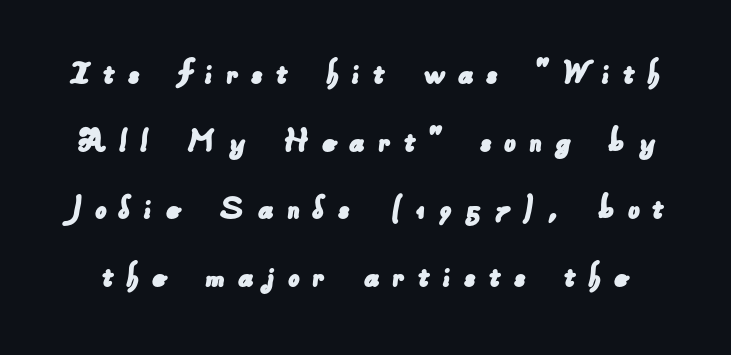
The image shows 37 px sans-serif type; set line spacing 1.83x, unusually wide letter spacing (+0.33 em), not underlined; low stroke contrast and a small x-height.
